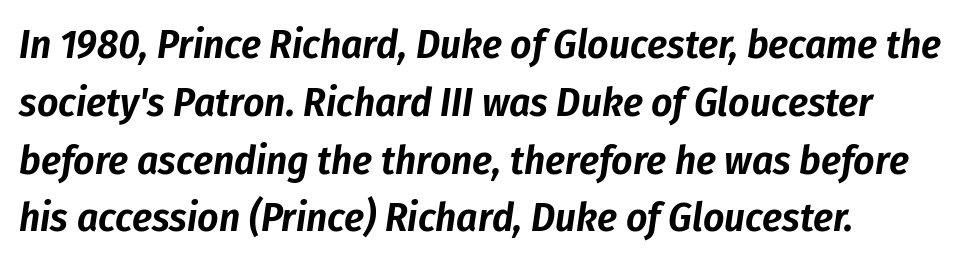
Q: Is the text italic (slanted)? A: Yes, it leans right by about 8 degrees.
Q: Is the text underlined? A: No.
Q: How is the paragraph aligned? A: Left-aligned.
Q: Is the spacing between letters normal or unusually wide? A: Normal.
Q: Is the spacing between lines tight, normal or loose? A: Normal.
Q: Width (condensed, normal, or wide)? A: Condensed.
Q: Stroke contrast? A: Low.
Q: x-height? A: Medium.
Q: Monospaced? A: No.
